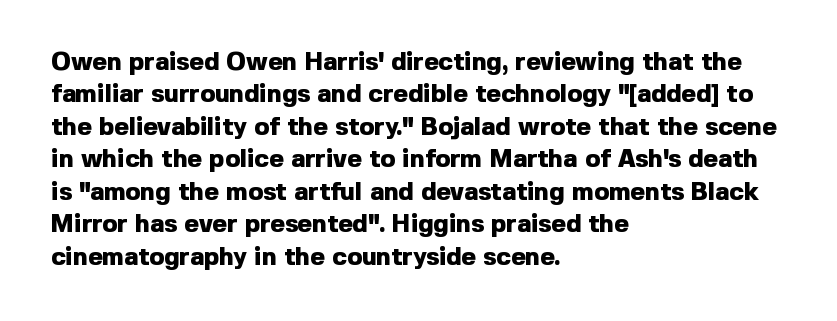
{"italic": "no", "bold": "yes", "underline": "no", "align": "left", "line_spacing": "normal", "line_spacing_ratio": 1.3, "letter_spacing": "normal", "letter_spacing_em": 0.0, "glyph_px": 25}
